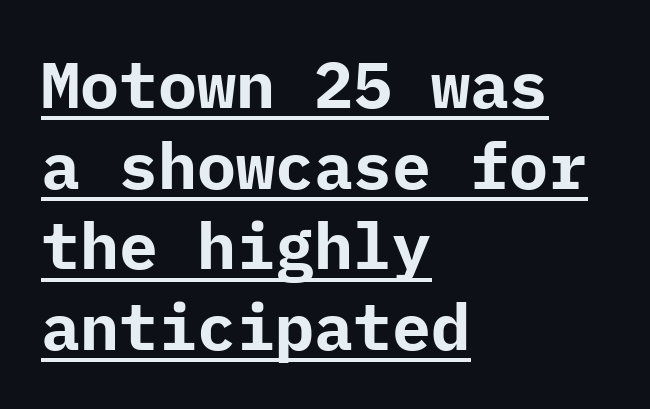
{"serif": "no", "italic": "no", "bold": "yes", "weight": "bold", "width": "normal", "stroke_contrast": "low", "x_height": "medium", "underline": "yes", "align": "left", "line_spacing_ratio": 1.24, "letter_spacing": "normal", "letter_spacing_em": 0.0, "glyph_px": 65}
